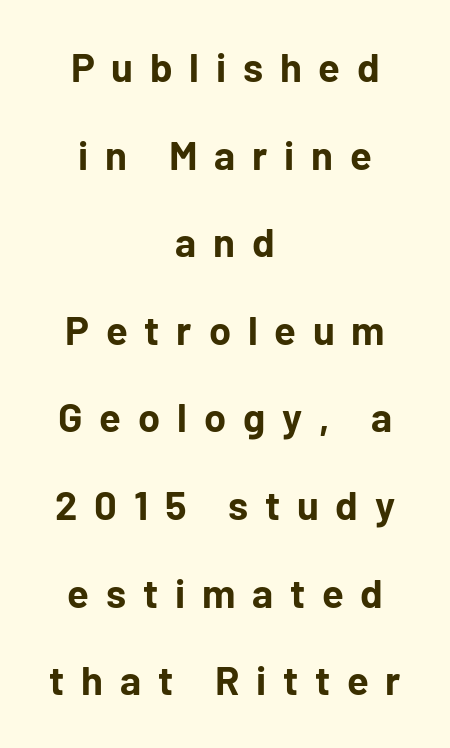
No italicization has been applied; the sample stays upright. Is this a fixed-width face? No — the glyphs have proportional, varying widths. Does the type have serifs? No, each stem ends abruptly. The letters are bold, with thick, heavy strokes. A centered setting, common on invitations and titles, is used for this passage. Inter-character spacing is expanded well beyond the font's built-in metrics.
